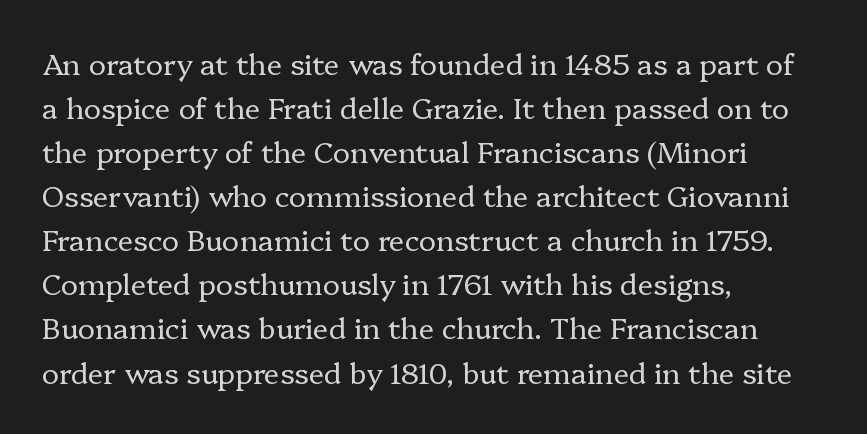
The image shows 29 px regular-weight serif type, upright; set left-aligned, normal line spacing (1.52x), normal letter spacing, not underlined; low stroke contrast and a medium x-height.
